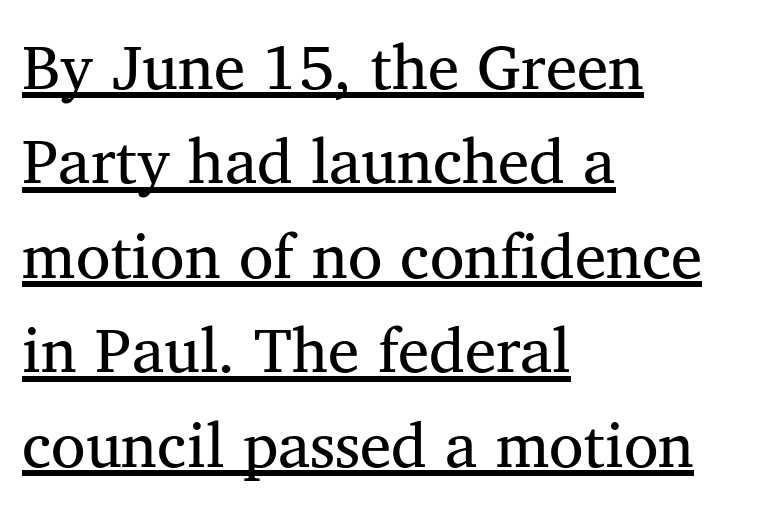
Q: Is the text bold? A: No.
Q: Is the text italic (slanted)? A: No, it is upright.
Q: Is the typeface a serif or a sans-serif typeface? A: Serif.
Q: Is the text underlined? A: Yes.
Q: How is the paragraph aligned? A: Left-aligned.
Q: Is the spacing between letters normal or unusually wide? A: Normal.
Q: Is the spacing between lines tight, normal or loose? A: Normal.
Q: Width (condensed, normal, or wide)? A: Normal.
Q: Stroke contrast? A: Medium.
Q: x-height? A: Medium.
Q: Monospaced? A: No.
